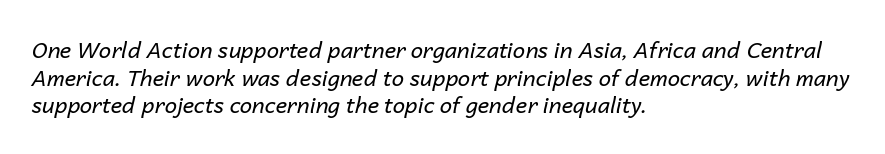
Notice how the passage keeps a crisp vertical edge on the left only. The type is set solid horizontally, with unmodified tracking. Weight: not bold — regular or lighter. Vertical spacing — default.
